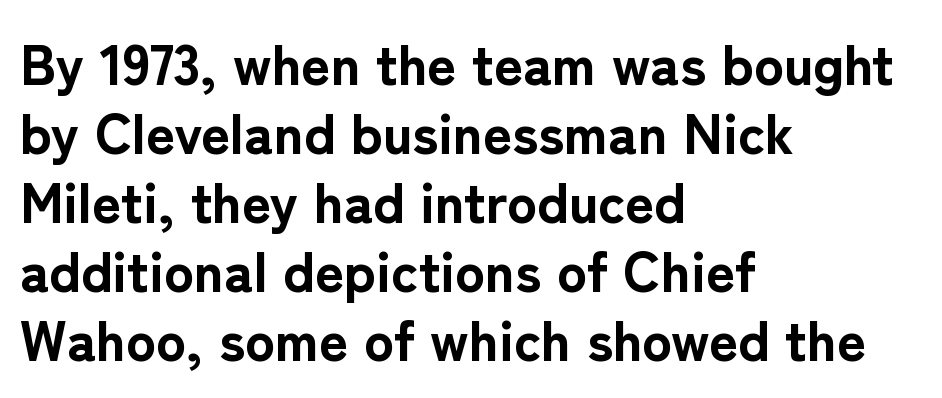
The image shows 56 px bold sans-serif type, upright; set left-aligned, line spacing 1.23x, normal letter spacing, not underlined; low stroke contrast and a medium x-height.
